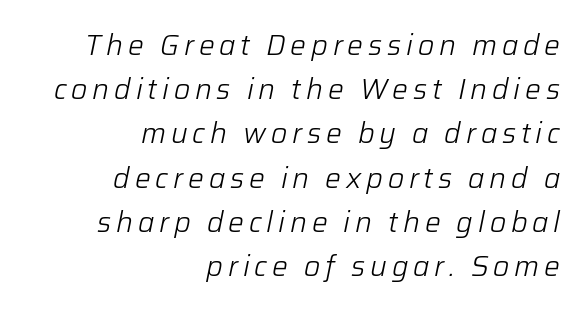
{"italic": "yes", "lean": "right", "slant_degrees": 12, "bold": "no", "weight": "light", "width": "normal", "stroke_contrast": "low", "x_height": "medium", "monospaced": "no", "underline": "no", "align": "right", "line_spacing": "normal", "line_spacing_ratio": 1.58, "glyph_px": 28}
